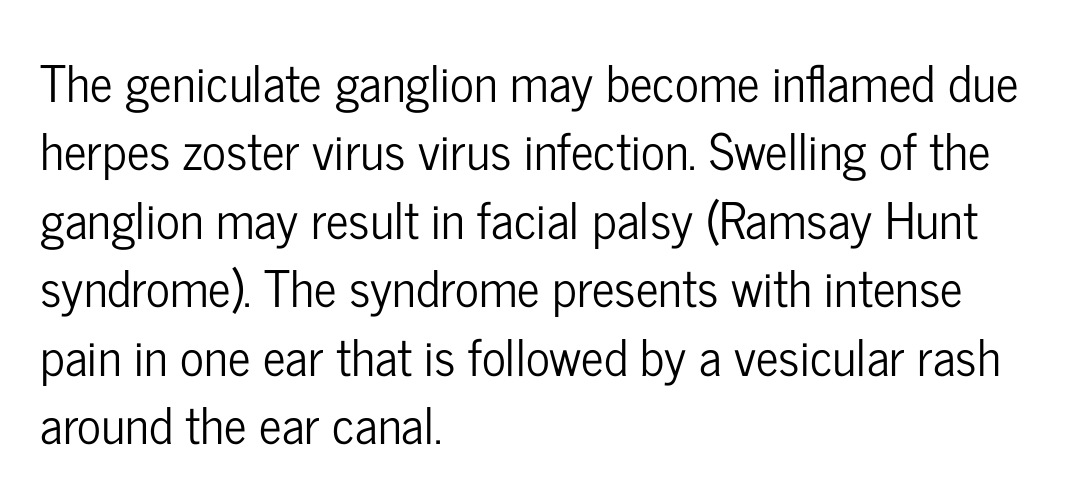
{"serif": "no", "italic": "no", "width": "condensed", "stroke_contrast": "low", "x_height": "medium", "monospaced": "no", "underline": "no", "align": "left", "line_spacing": "normal", "line_spacing_ratio": 1.37, "letter_spacing": "normal", "letter_spacing_em": 0.0, "glyph_px": 50}
